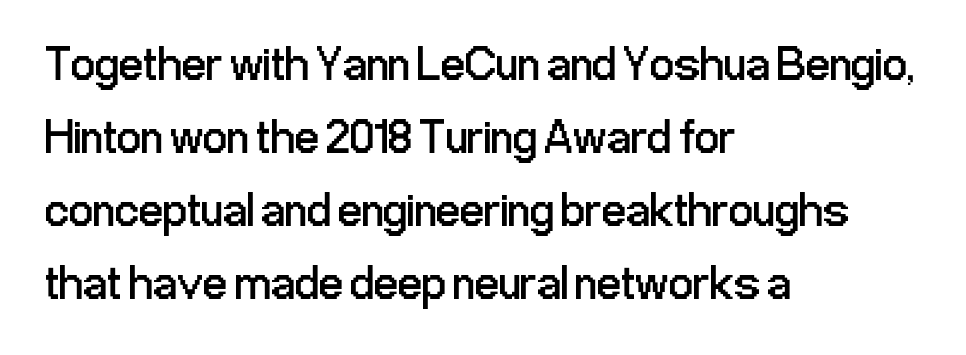
Q: Is the text bold? A: No.
Q: Is the text italic (slanted)? A: No, it is upright.
Q: Is the typeface a serif or a sans-serif typeface? A: Sans-serif.
Q: Is the text underlined? A: No.
Q: How is the paragraph aligned? A: Left-aligned.
Q: Is the spacing between letters normal or unusually wide? A: Normal.
Q: Is the spacing between lines tight, normal or loose? A: Normal.
Q: Width (condensed, normal, or wide)? A: Condensed.
Q: Stroke contrast? A: Low.
Q: x-height? A: Medium.
Q: Monospaced? A: No.
